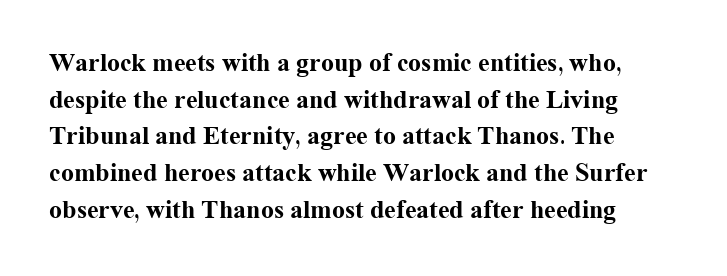
Caption: multi-line text, flush left, ragged right. Look at the tracking — it's just the regular setting, nothing added. Upright lettering throughout. The passage shown is emphatically bold. The passage shown is not underscored anywhere.
